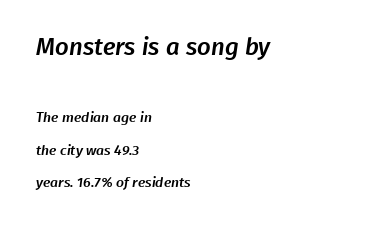
Q: Is the text underlined? A: No.
Q: How is the paragraph aligned? A: Left-aligned.
Q: Is the spacing between letters normal or unusually wide? A: Normal.
Q: Is the spacing between lines tight, normal or loose? A: Loose.
Q: Which block of text is set in a larger size, the first (top) or the second (bottom)? A: The first (top) one.
